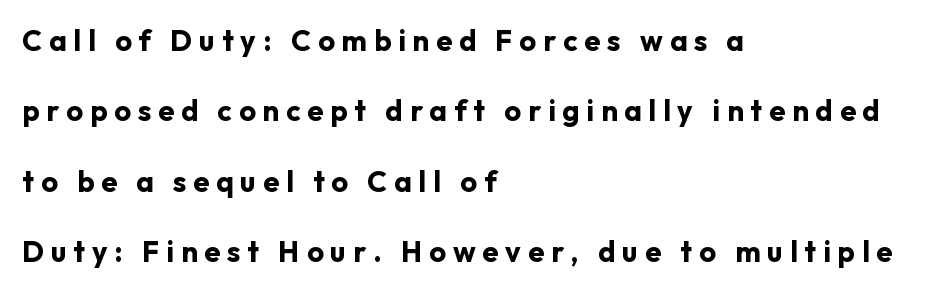
The image shows 29 px bold sans-serif type, upright; set left-aligned, loose line spacing (2.43x), unusually wide letter spacing (+0.24 em), not underlined; low stroke contrast and a medium x-height.
